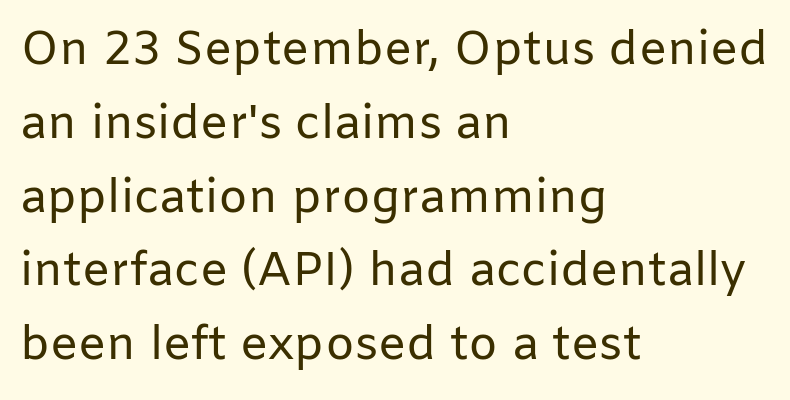
The image shows 47 px regular-weight sans-serif type, upright; set left-aligned, normal line spacing (1.57x), normal letter spacing, not underlined; low stroke contrast and a medium x-height.
